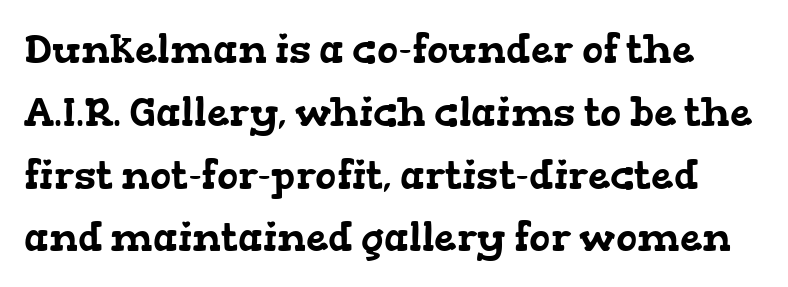
Q: Is the typeface a serif or a sans-serif typeface? A: Serif.
Q: Is the text underlined? A: No.
Q: Is the spacing between letters normal or unusually wide? A: Normal.
Q: Is the spacing between lines tight, normal or loose? A: Normal.
Q: Width (condensed, normal, or wide)? A: Wide.
Q: Stroke contrast? A: Low.
Q: x-height? A: Medium.
Q: Monospaced? A: No.
